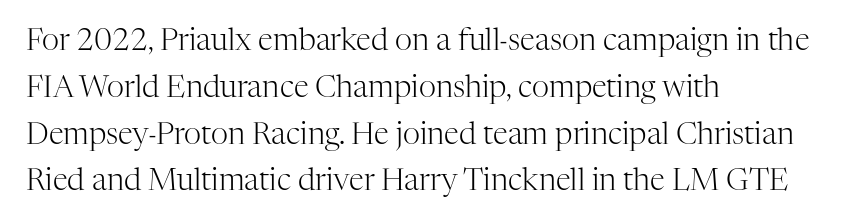
Q: Is the text bold? A: No.
Q: Is the text italic (slanted)? A: No, it is upright.
Q: Is the typeface a serif or a sans-serif typeface? A: Serif.
Q: Is the text underlined? A: No.
Q: How is the paragraph aligned? A: Left-aligned.
Q: Is the spacing between letters normal or unusually wide? A: Normal.
Q: Is the spacing between lines tight, normal or loose? A: Normal.
Q: Width (condensed, normal, or wide)? A: Normal.
Q: Stroke contrast? A: High.
Q: x-height? A: Medium.
Q: Monospaced? A: No.
